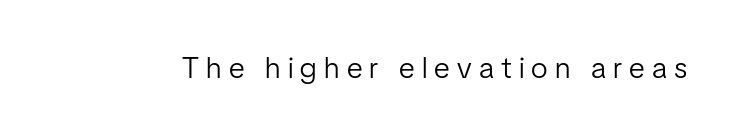
The image shows 30 px light, condensed sans-serif type, upright; set unusually wide letter spacing (+0.24 em), not underlined; low stroke contrast and a medium x-height.
